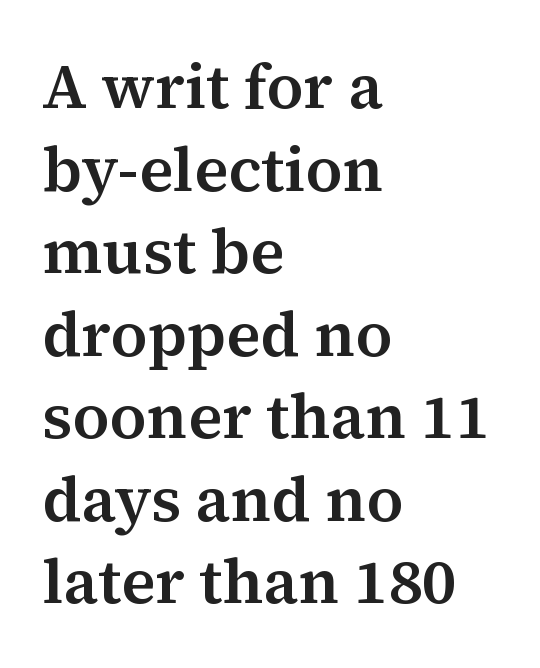
Q: Is the text italic (slanted)? A: No, it is upright.
Q: Is the typeface a serif or a sans-serif typeface? A: Serif.
Q: Is the text underlined? A: No.
Q: How is the paragraph aligned? A: Left-aligned.
Q: Is the spacing between letters normal or unusually wide? A: Normal.
Q: Is the spacing between lines tight, normal or loose? A: Normal.
Q: Width (condensed, normal, or wide)? A: Normal.
Q: Stroke contrast? A: Medium.
Q: x-height? A: Medium.
Q: Monospaced? A: No.
